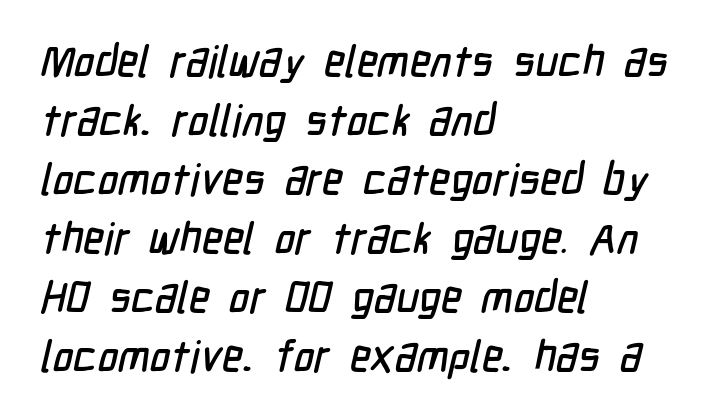
The letters advance in unequal steps, a hallmark of proportional type. Inter-character spacing is left at the font's built-in metrics. Horizontal bands of white between lines are of average thickness. A sans-serif font was chosen for this passage. The baseline area is clear. Horizontal alignment here is leftward, the default for most running prose.
